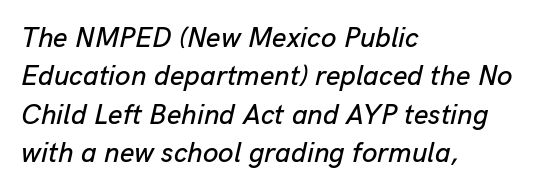
Which margin do the lines hug? The left one — the right edge is uneven. The gap between lines stays unmarked. You can tell it's italic because the verticals aren't actually vertical. In terms of letterspacing, this is plain default setting. A typesetter would call this leading conventional body-copy spacing.
